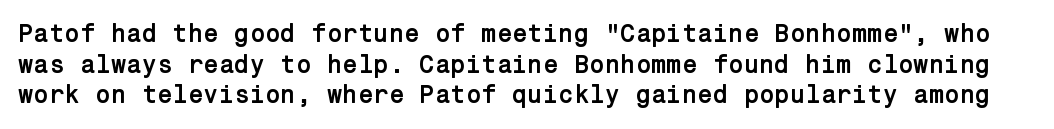
Every character sits straight up, as roman type does. Honestly, the letter spacing is just normal — you wouldn't notice it. Glance below the letters and you will spot only blank space. The rendering uses a bold face; every stroke is thick and dark.
